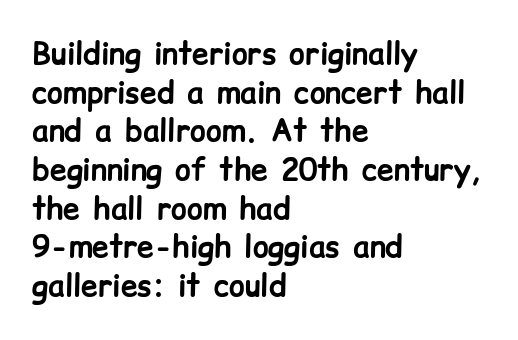
Q: Is the text bold? A: Yes.
Q: Is the text italic (slanted)? A: No, it is upright.
Q: Is the typeface a serif or a sans-serif typeface? A: Sans-serif.
Q: Is the text underlined? A: No.
Q: How is the paragraph aligned? A: Left-aligned.
Q: Is the spacing between letters normal or unusually wide? A: Normal.
Q: Is the spacing between lines tight, normal or loose? A: Normal.
Q: Width (condensed, normal, or wide)? A: Normal.
Q: Stroke contrast? A: Low.
Q: x-height? A: Medium.
Q: Monospaced? A: No.
